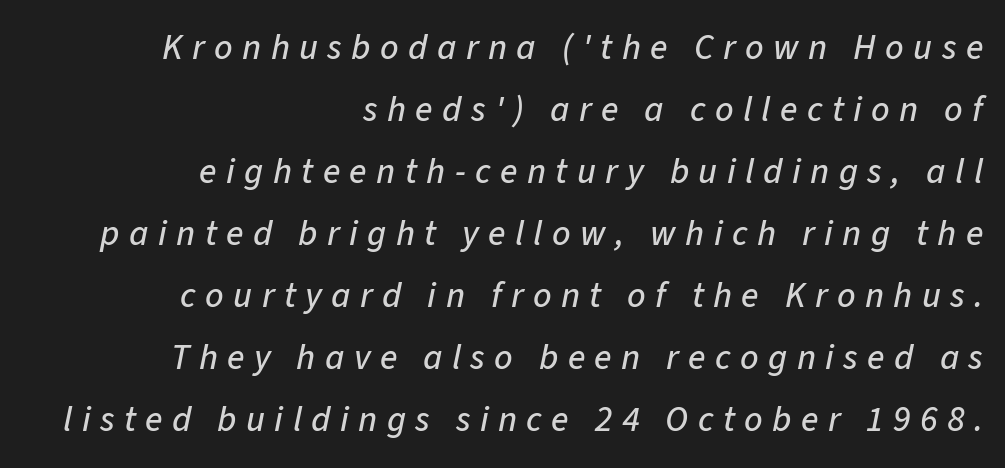
{"italic": "yes", "lean": "right", "slant_degrees": 11, "width": "normal", "stroke_contrast": "low", "x_height": "medium", "monospaced": "no", "underline": "no", "align": "right", "line_spacing_ratio": 1.72, "letter_spacing": "wide", "letter_spacing_em": 0.26, "glyph_px": 36}
